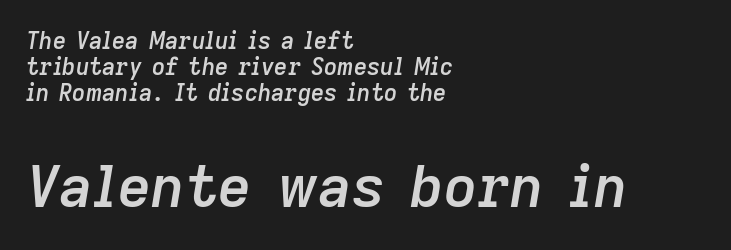
Q: Is the text bold? A: Semi-bold.
Q: Is the text italic (slanted)? A: Yes, it leans right by about 9 degrees.
Q: Is the text underlined? A: No.
Q: How is the paragraph aligned? A: Left-aligned.
Q: Is the spacing between letters normal or unusually wide? A: Normal.
Q: Is the spacing between lines tight, normal or loose? A: Tight.
Q: Which block of text is set in a larger size, the first (top) or the second (bottom)? A: The second (bottom) one.
Q: Width (condensed, normal, or wide)? A: Normal.
Q: Stroke contrast? A: Low.
Q: x-height? A: Medium.
Q: Monospaced? A: No.
